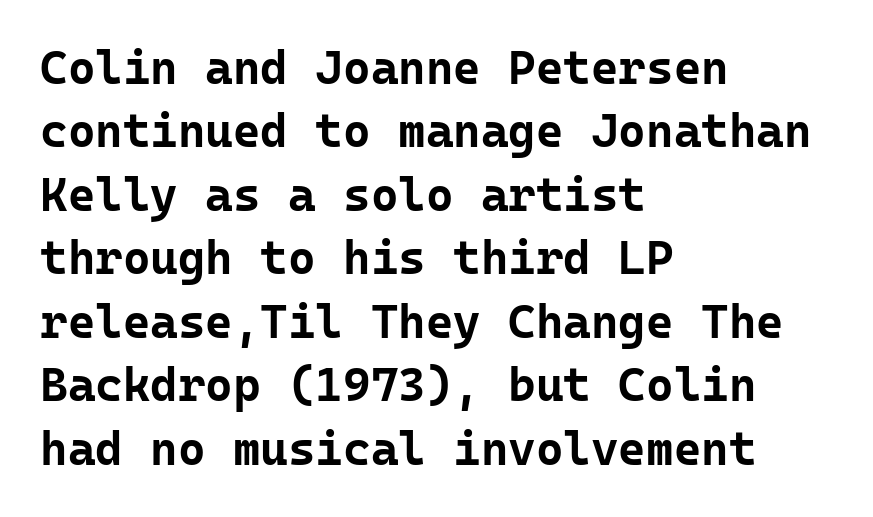
The image shows 47 px bold sans-serif type, upright, monospaced; set left-aligned, normal line spacing (1.35x), normal letter spacing, not underlined; low stroke contrast and a medium x-height.
